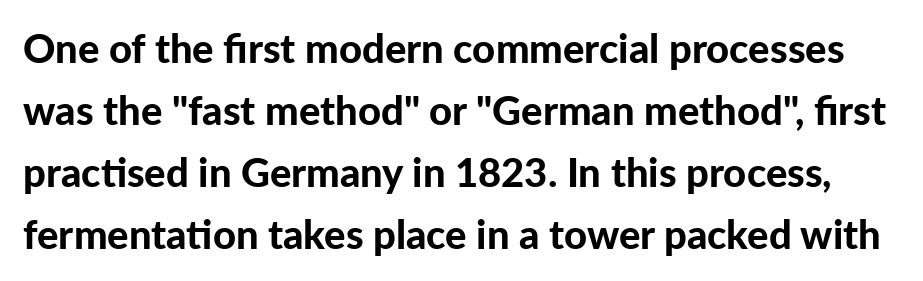
Look at the stroke-to-counter ratio: heavy, a bold. Each row of text sits above clean, open space. The rendering shows plain stroke endings on the letterforms — a sans-serif design. The face used here is proportionally spaced, like ordinary book or web type.
